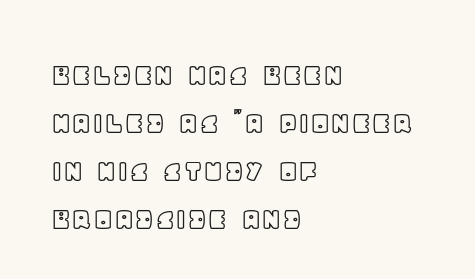
The image shows 33 px text type, upright; set left-aligned, normal line spacing (1.45x), normal letter spacing, not underlined; a large x-height.
